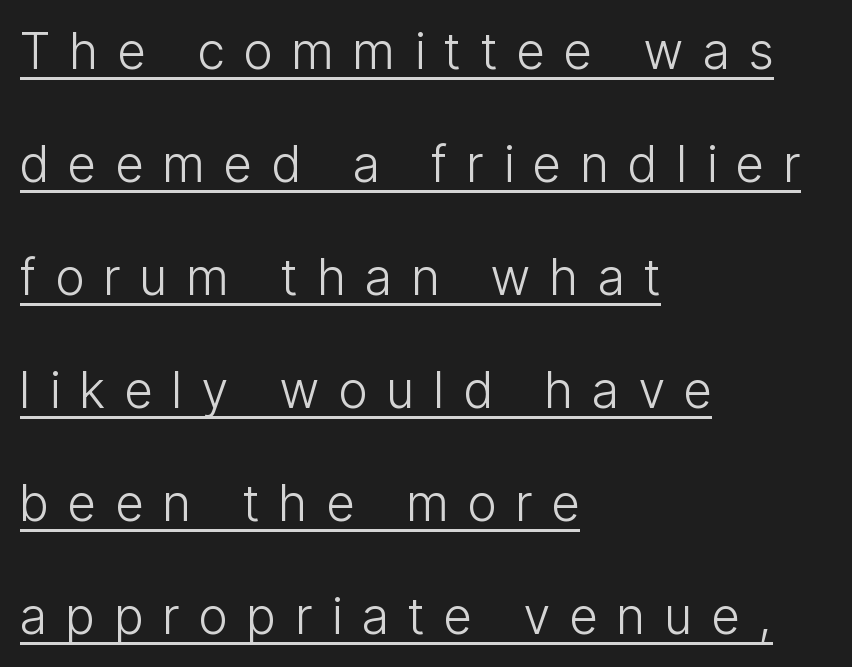
{"serif": "no", "italic": "no", "bold": "no", "weight": "light", "width": "condensed", "stroke_contrast": "low", "x_height": "medium", "monospaced": "no", "underline": "yes", "align": "left", "line_spacing": "loose", "line_spacing_ratio": 2.26, "letter_spacing": "wide", "letter_spacing_em": 0.4, "glyph_px": 50}
